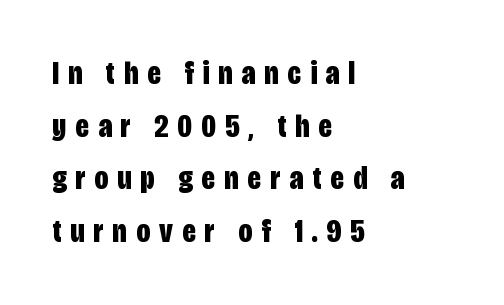
Q: Is the text bold? A: Yes.
Q: Is the text italic (slanted)? A: No, it is upright.
Q: Is the typeface a serif or a sans-serif typeface? A: Sans-serif.
Q: Is the text underlined? A: No.
Q: How is the paragraph aligned? A: Left-aligned.
Q: Is the spacing between letters normal or unusually wide? A: Unusually wide.
Q: Is the spacing between lines tight, normal or loose? A: Normal.
Q: Width (condensed, normal, or wide)? A: Condensed.
Q: Stroke contrast? A: Low.
Q: x-height? A: Large.
Q: Monospaced? A: No.
